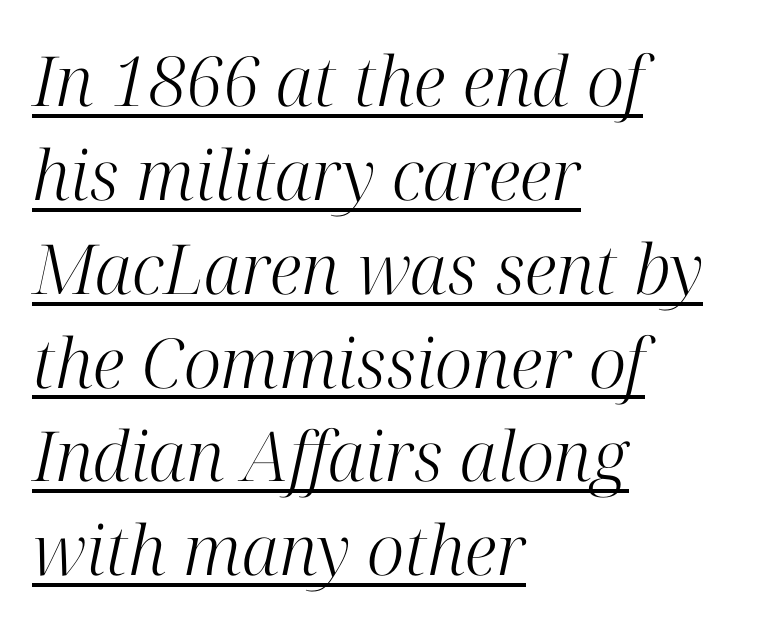
{"serif": "yes", "italic": "yes", "lean": "right", "slant_degrees": 12, "bold": "no", "weight": "light", "width": "normal", "stroke_contrast": "high", "x_height": "medium", "monospaced": "no", "underline": "yes", "align": "left", "line_spacing": "normal", "line_spacing_ratio": 1.36, "letter_spacing": "normal", "letter_spacing_em": 0.0, "glyph_px": 69}
